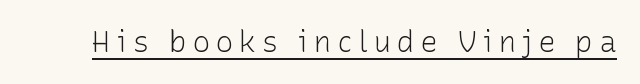
Q: Is the text bold? A: No.
Q: Is the text italic (slanted)? A: No, it is upright.
Q: Is the typeface a serif or a sans-serif typeface? A: Sans-serif.
Q: Is the text underlined? A: Yes.
Q: Is the spacing between letters normal or unusually wide? A: Unusually wide.
Q: Width (condensed, normal, or wide)? A: Normal.
Q: Stroke contrast? A: Low.
Q: x-height? A: Medium.
Q: Monospaced? A: No.
